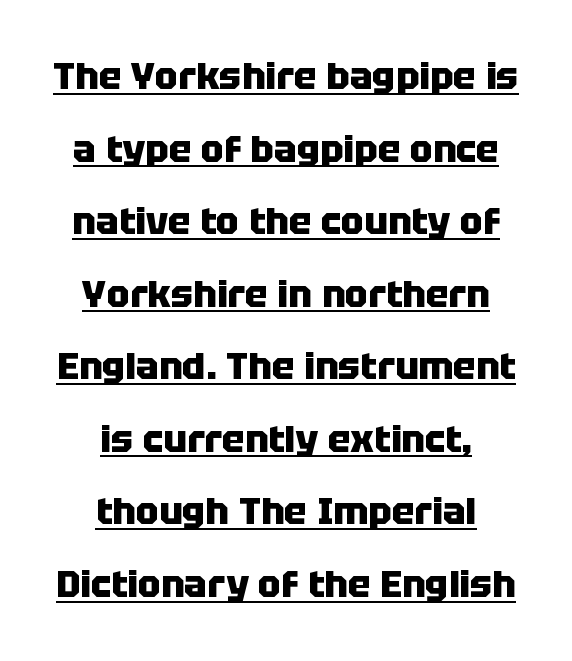
Q: Is the text bold? A: Yes.
Q: Is the text italic (slanted)? A: No, it is upright.
Q: Is the typeface a serif or a sans-serif typeface? A: Sans-serif.
Q: Is the text underlined? A: Yes.
Q: How is the paragraph aligned? A: Centered.
Q: Is the spacing between letters normal or unusually wide? A: Normal.
Q: Is the spacing between lines tight, normal or loose? A: Loose.
Q: Width (condensed, normal, or wide)? A: Normal.
Q: Stroke contrast? A: Low.
Q: x-height? A: Large.
Q: Monospaced? A: No.
